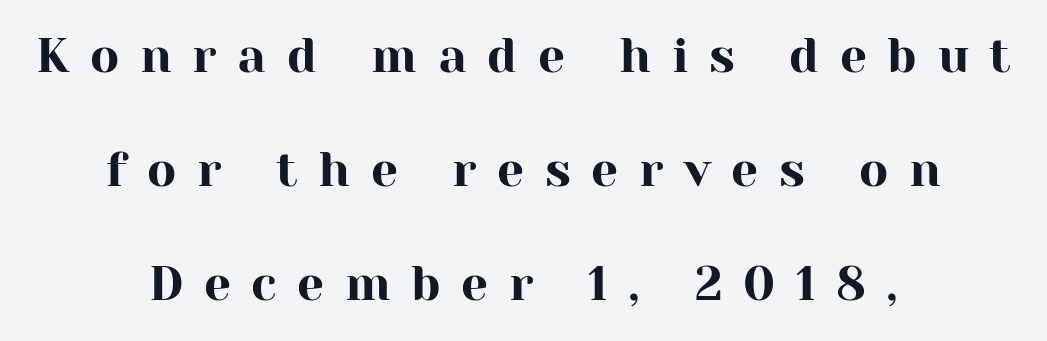
{"serif": "yes", "italic": "no", "width": "normal", "stroke_contrast": "high", "x_height": "medium", "monospaced": "no", "underline": "no", "align": "center", "line_spacing": "loose", "line_spacing_ratio": 2.38, "letter_spacing": "wide", "letter_spacing_em": 0.43, "glyph_px": 48}
